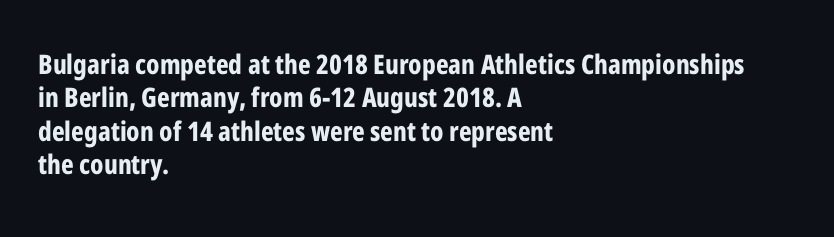
There is no visible air inserted between adjacent glyphs. Compared with a centered layout, this one pins lines to the left instead. The strokes are fattened all the way to bold. A typesetter would mark this as roman, not italic. The words here are not underlined.
